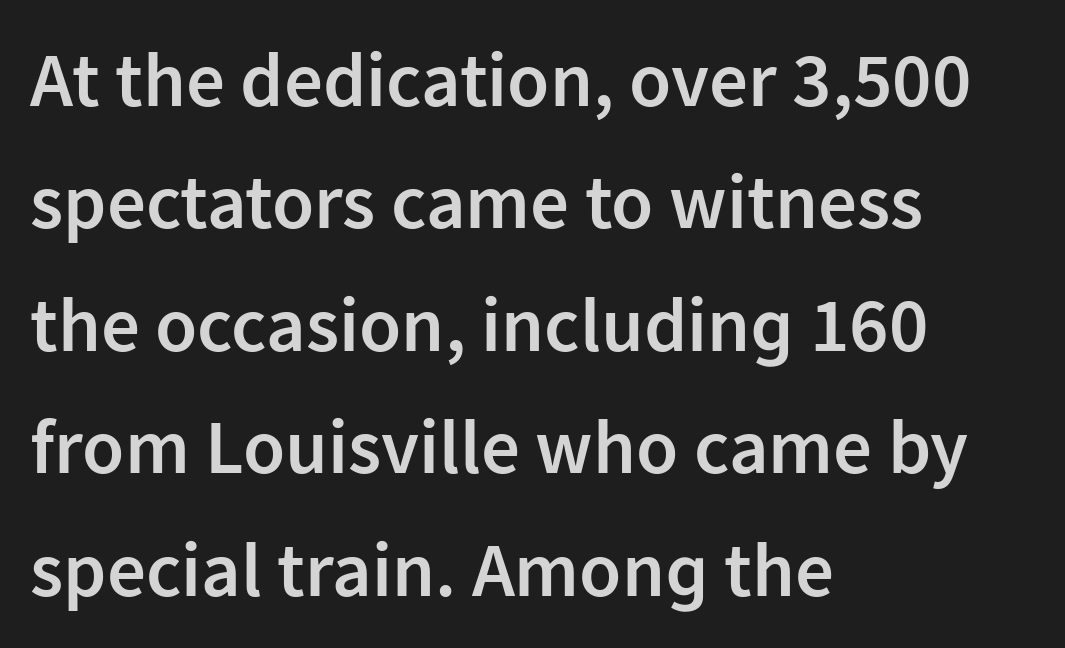
On the weight axis this lands at semibold, roughly 600. Classification — sans serif. Here the designer chose a conventional face with non-uniform glyph widths. Whoever set this chose a conventional vertical rhythm. The compositor pushed each line to the left boundary. The axis of the letterforms is exactly vertical.
